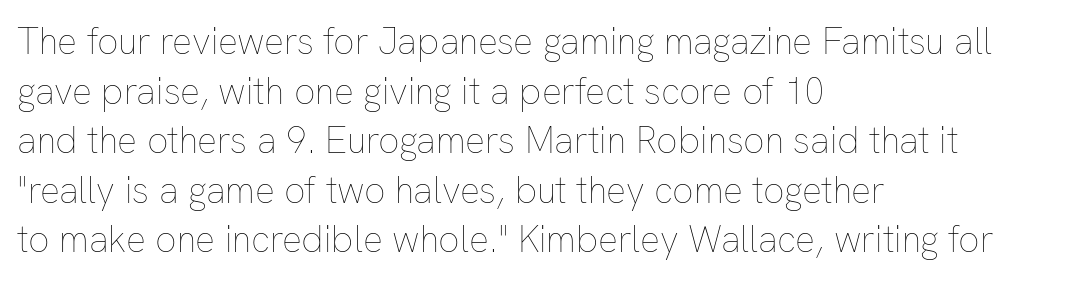
Q: Is the text bold? A: No.
Q: Is the text italic (slanted)? A: No, it is upright.
Q: Is the text underlined? A: No.
Q: How is the paragraph aligned? A: Left-aligned.
Q: Is the spacing between letters normal or unusually wide? A: Normal.
Q: Is the spacing between lines tight, normal or loose? A: Normal.
Q: Width (condensed, normal, or wide)? A: Normal.
Q: Stroke contrast? A: Low.
Q: x-height? A: Medium.
Q: Monospaced? A: No.
